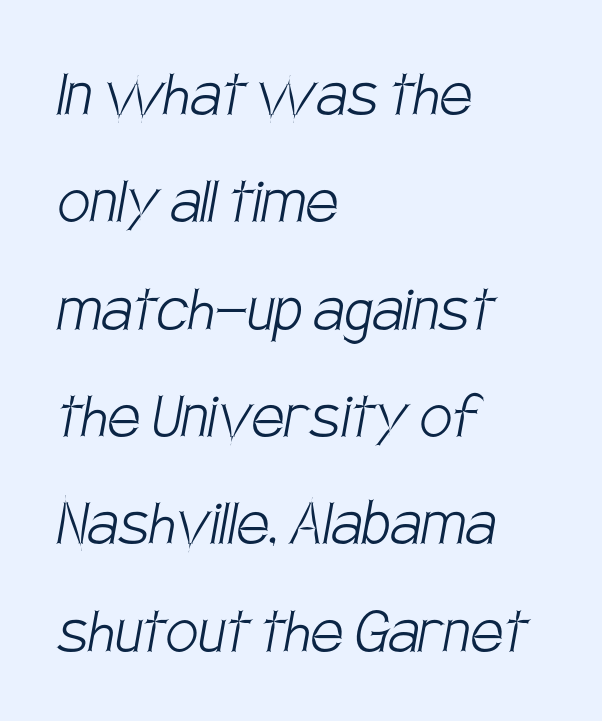
Q: Is the text bold? A: No.
Q: Is the typeface a serif or a sans-serif typeface? A: Sans-serif.
Q: Is the text underlined? A: No.
Q: How is the paragraph aligned? A: Left-aligned.
Q: Is the spacing between letters normal or unusually wide? A: Normal.
Q: Is the spacing between lines tight, normal or loose? A: Normal.
Q: Width (condensed, normal, or wide)? A: Condensed.
Q: Stroke contrast? A: Low.
Q: x-height? A: Large.
Q: Monospaced? A: No.
